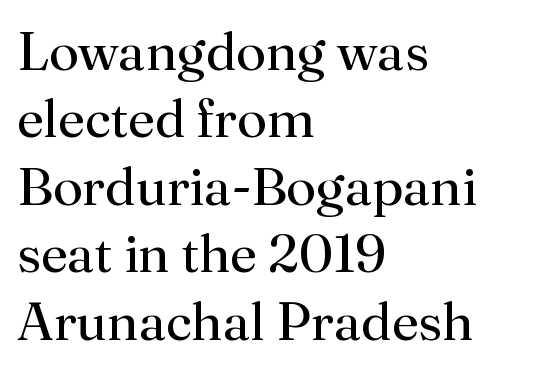
{"serif": "yes", "italic": "no", "bold": "no", "weight": "regular", "width": "normal", "stroke_contrast": "medium", "x_height": "small", "monospaced": "no", "underline": "no", "align": "left", "line_spacing": "normal", "line_spacing_ratio": 1.25, "letter_spacing": "normal", "letter_spacing_em": 0.0, "glyph_px": 54}
